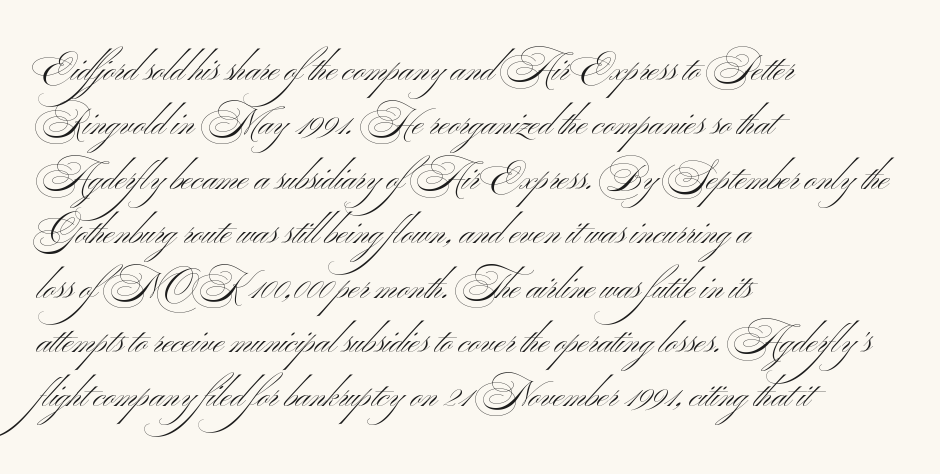
{"serif": "no", "bold": "no", "weight": "light", "width": "wide", "stroke_contrast": "medium", "x_height": "small", "monospaced": "no", "underline": "no", "align": "left", "line_spacing": "normal", "line_spacing_ratio": 1.47, "letter_spacing": "normal", "letter_spacing_em": 0.0, "glyph_px": 37}
